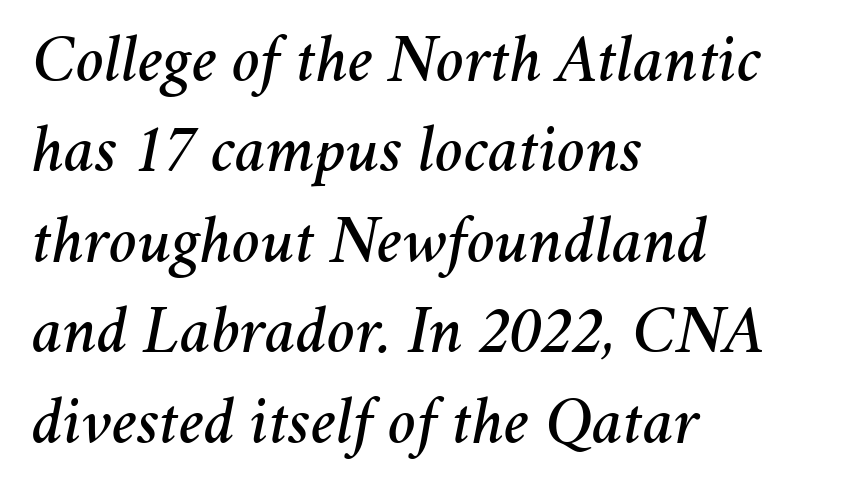
The image shows 67 px text type, italic (leaning right); set left-aligned, normal line spacing (1.35x), normal letter spacing, not underlined; medium stroke contrast and a medium x-height.
